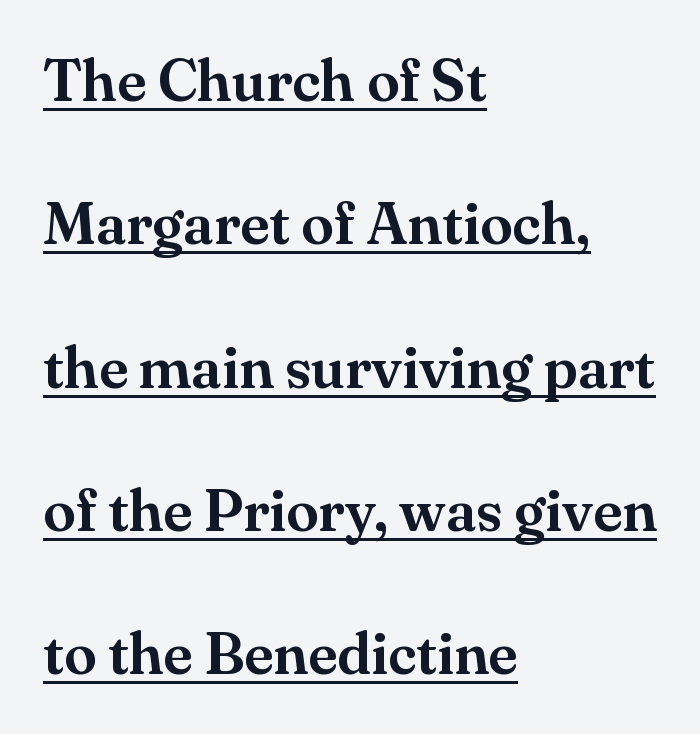
{"serif": "yes", "italic": "no", "width": "normal", "stroke_contrast": "medium", "x_height": "small", "monospaced": "no", "underline": "yes", "align": "left", "line_spacing": "loose", "line_spacing_ratio": 2.43, "letter_spacing": "normal", "letter_spacing_em": 0.0, "glyph_px": 59}
